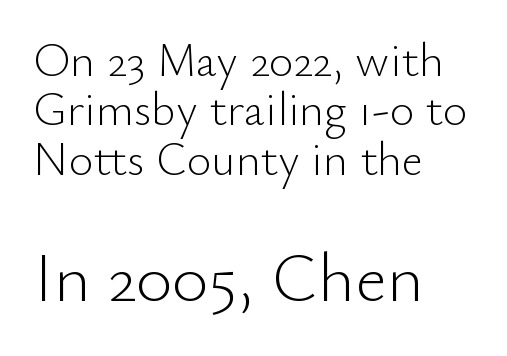
Character widths vary here, with narrow letters taking less room than wide ones. The type is set solid horizontally, with unmodified tracking. Where is the straight margin? On the left. The typeface has the unassuming heft of standard copy or less. Look at the glyph heights: the lower group is clearly the bigger setting. This is roman type, the default non-slanted kind.
